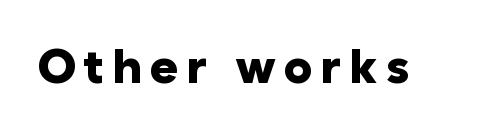
Q: Is the text bold? A: Yes.
Q: Is the text italic (slanted)? A: No, it is upright.
Q: Is the typeface a serif or a sans-serif typeface? A: Sans-serif.
Q: Is the text underlined? A: No.
Q: Width (condensed, normal, or wide)? A: Normal.
Q: Stroke contrast? A: Low.
Q: x-height? A: Medium.
Q: Monospaced? A: No.
